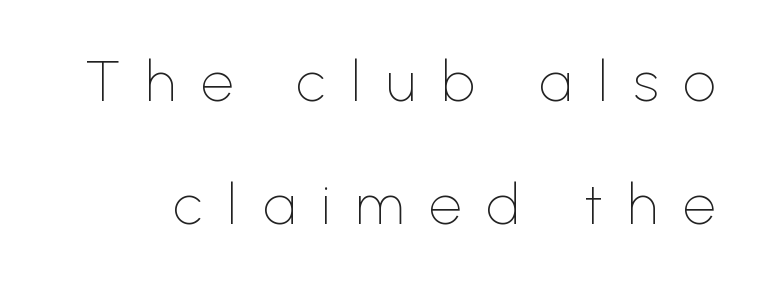
Q: Is the text bold? A: No.
Q: Is the text italic (slanted)? A: No, it is upright.
Q: Is the typeface a serif or a sans-serif typeface? A: Sans-serif.
Q: Is the text underlined? A: No.
Q: Is the spacing between letters normal or unusually wide? A: Unusually wide.
Q: Is the spacing between lines tight, normal or loose? A: Loose.
Q: Width (condensed, normal, or wide)? A: Normal.
Q: Stroke contrast? A: Low.
Q: x-height? A: Medium.
Q: Monospaced? A: No.
